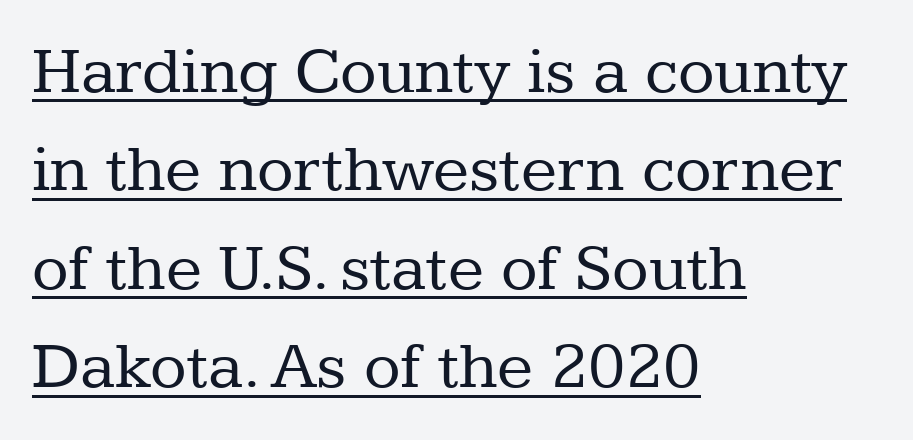
Q: Is the text bold? A: No.
Q: Is the text italic (slanted)? A: No, it is upright.
Q: Is the typeface a serif or a sans-serif typeface? A: Serif.
Q: Is the text underlined? A: Yes.
Q: How is the paragraph aligned? A: Left-aligned.
Q: Is the spacing between letters normal or unusually wide? A: Normal.
Q: Is the spacing between lines tight, normal or loose? A: Normal.
Q: Width (condensed, normal, or wide)? A: Normal.
Q: Stroke contrast? A: Low.
Q: x-height? A: Medium.
Q: Monospaced? A: No.
